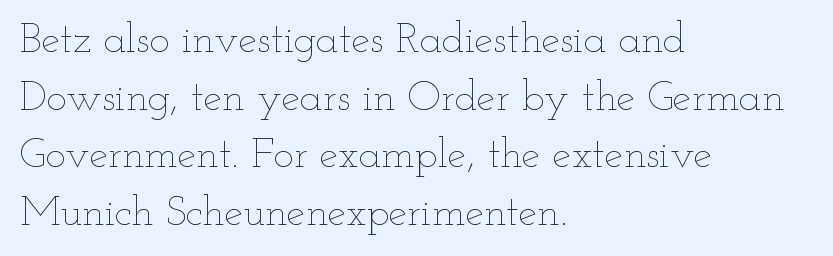
Q: Is the text bold? A: No.
Q: Is the text italic (slanted)? A: No, it is upright.
Q: Is the text underlined? A: No.
Q: How is the paragraph aligned? A: Left-aligned.
Q: Is the spacing between letters normal or unusually wide? A: Normal.
Q: Is the spacing between lines tight, normal or loose? A: Normal.
Q: Width (condensed, normal, or wide)? A: Wide.
Q: Stroke contrast? A: Low.
Q: x-height? A: Small.
Q: Monospaced? A: No.
